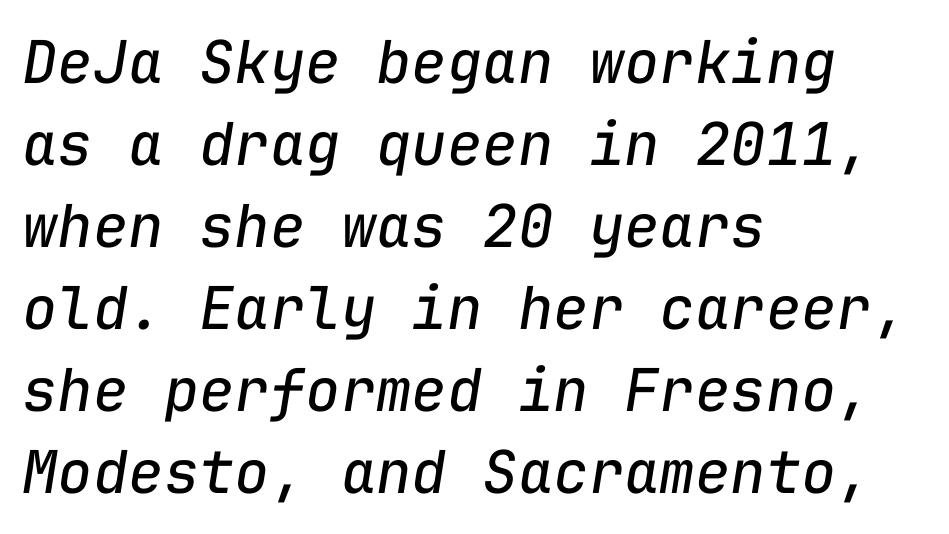
Q: Is the text bold? A: No.
Q: Is the text italic (slanted)? A: Yes, it leans right by about 9 degrees.
Q: Is the text underlined? A: No.
Q: How is the paragraph aligned? A: Left-aligned.
Q: Is the spacing between letters normal or unusually wide? A: Normal.
Q: Is the spacing between lines tight, normal or loose? A: Normal.
Q: Width (condensed, normal, or wide)? A: Normal.
Q: Stroke contrast? A: Low.
Q: x-height? A: Medium.
Q: Monospaced? A: Yes.
